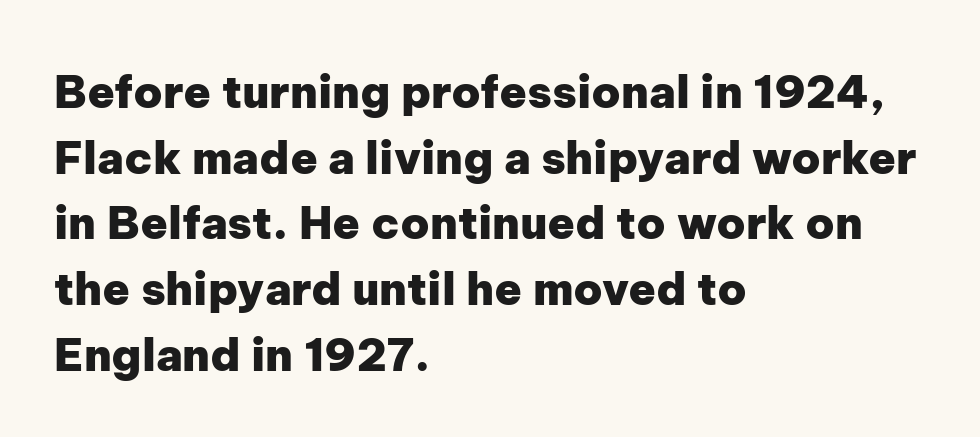
Q: Is the text bold? A: Yes.
Q: Is the text italic (slanted)? A: No, it is upright.
Q: Is the typeface a serif or a sans-serif typeface? A: Sans-serif.
Q: Is the text underlined? A: No.
Q: How is the paragraph aligned? A: Left-aligned.
Q: Is the spacing between letters normal or unusually wide? A: Normal.
Q: Is the spacing between lines tight, normal or loose? A: Normal.
Q: Width (condensed, normal, or wide)? A: Normal.
Q: Stroke contrast? A: Low.
Q: x-height? A: Medium.
Q: Monospaced? A: No.
